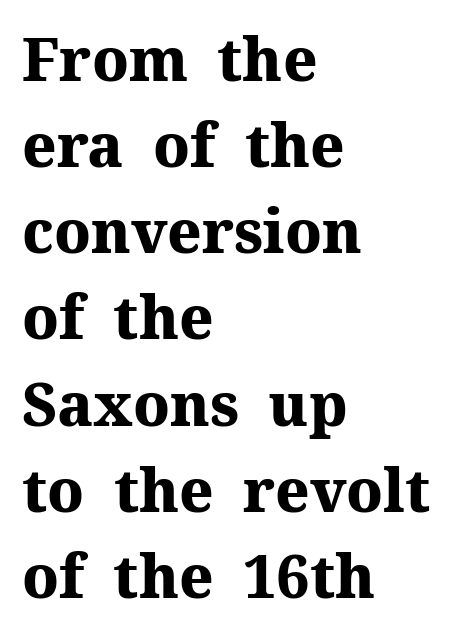
{"serif": "yes", "italic": "no", "bold": "yes", "weight": "heavy", "width": "normal", "stroke_contrast": "medium", "x_height": "medium", "monospaced": "no", "underline": "no", "align": "left", "line_spacing": "normal", "line_spacing_ratio": 1.46, "letter_spacing": "normal", "letter_spacing_em": 0.0, "glyph_px": 59}
